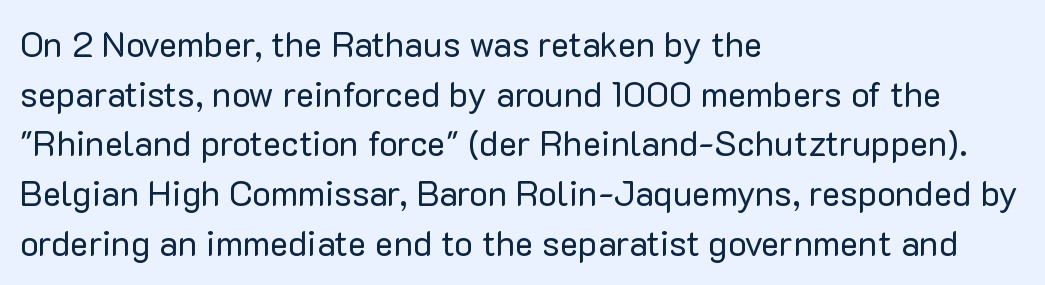
Q: Is the text bold? A: No.
Q: Is the text italic (slanted)? A: No, it is upright.
Q: Is the typeface a serif or a sans-serif typeface? A: Sans-serif.
Q: Is the text underlined? A: No.
Q: How is the paragraph aligned? A: Left-aligned.
Q: Is the spacing between letters normal or unusually wide? A: Normal.
Q: Is the spacing between lines tight, normal or loose? A: Normal.
Q: Width (condensed, normal, or wide)? A: Normal.
Q: Stroke contrast? A: Low.
Q: x-height? A: Medium.
Q: Monospaced? A: No.
